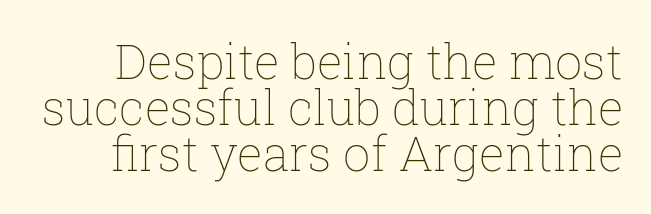
The image shows 48 px thin type, upright; set tight line spacing (0.96x), normal letter spacing, not underlined; low stroke contrast and a medium x-height.
